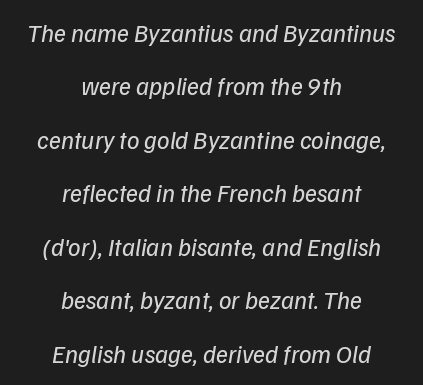
The image shows 25 px text type; set centered, loose line spacing (2.14x), normal letter spacing, not underlined.
